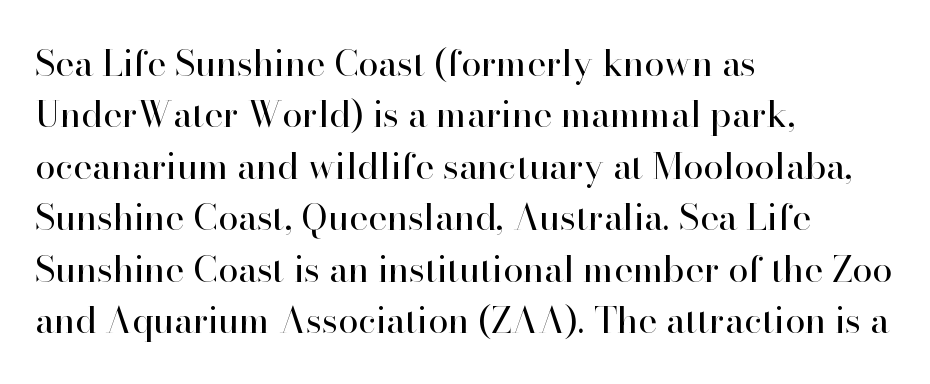
In terms of leading, this rendering sits right in the middle. In terms of letterform style, serifs are clearly present. Looks like regular typesetting: each glyph gets only the width it needs. Posture: straight, roman, zero tilt. Compared with a centered layout, this one pins lines to the left instead.
